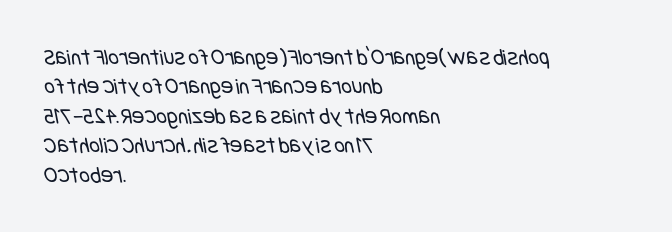
The image shows 23 px text type; set left-aligned, normal line spacing (1.28x), normal letter spacing, not underlined.
